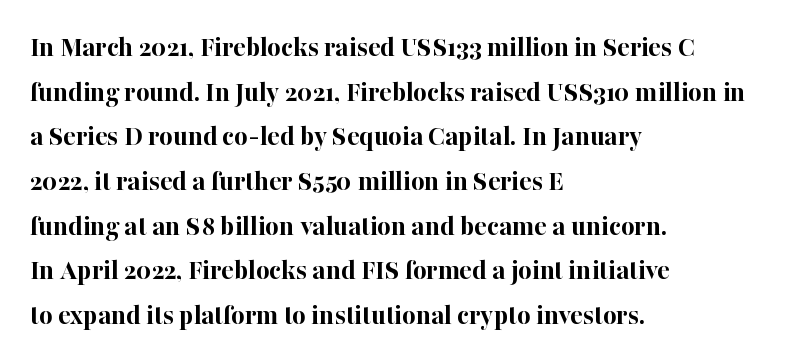
Underline: absent. If you drew a line through each stem, it would be perfectly vertical. The tracking reads as untouched default to a designer's eye. The typesetting leans heavy: a genuine bold. Successive baselines arrive at the customary interval. Spacing verdict: proportional, widths tailored to each character.
